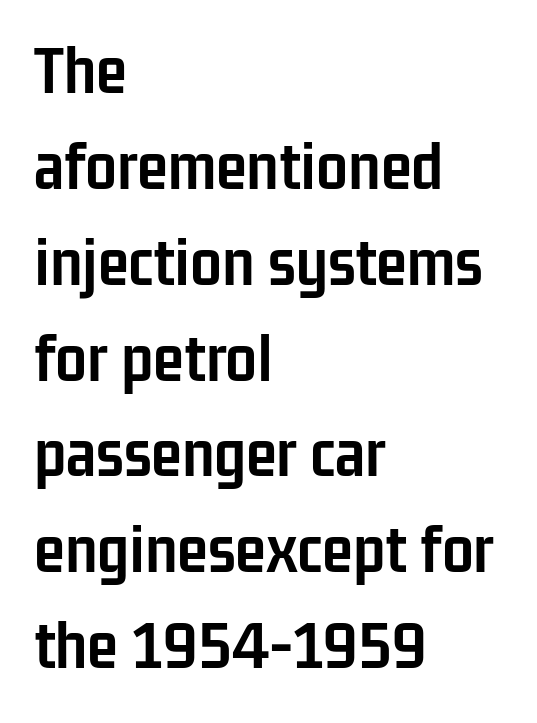
These lines keep a tight, regular rhythm from letter to letter. Notice how the stems are strictly vertical — no italics here. Underlining? Definitely not there. Character widths vary here, with narrow letters taking less room than wide ones. Evenly set lines give the paragraph a standard silhouette.
